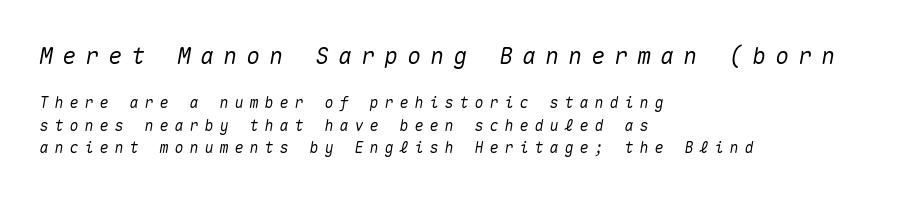
{"italic": "yes", "lean": "right", "slant_degrees": 10, "underline": "no", "align": "left", "line_spacing": "normal", "line_spacing_ratio": 1.48, "letter_spacing": "wide", "letter_spacing_em": 0.4, "larger_block": "first", "size_ratio": 1.53, "glyph_px": 23}
